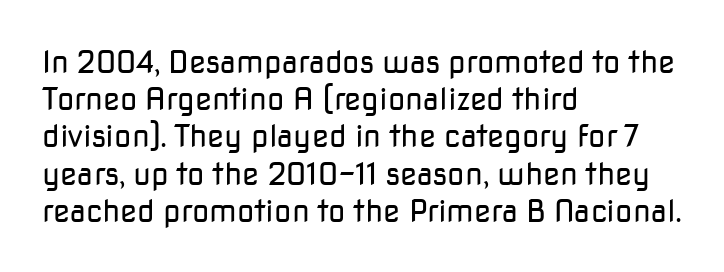
{"serif": "no", "italic": "no", "bold": "no", "weight": "regular", "width": "normal", "stroke_contrast": "low", "x_height": "medium", "monospaced": "no", "underline": "no", "align": "left", "line_spacing_ratio": 1.2, "letter_spacing": "normal", "letter_spacing_em": 0.0, "glyph_px": 31}
